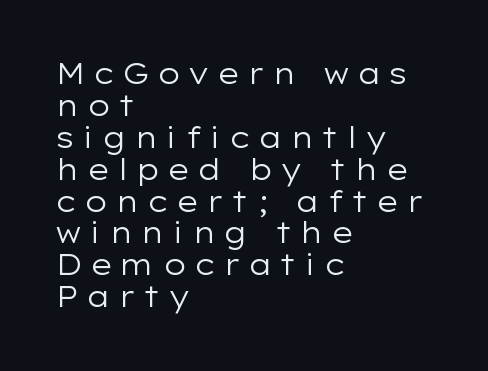
Vertical stems look standard width or narrower in stroke. The foot of each line stays bare and open. Is this a fixed-width face? No — the glyphs have proportional, varying widths. Is there much room between lines? No — they nearly touch.
